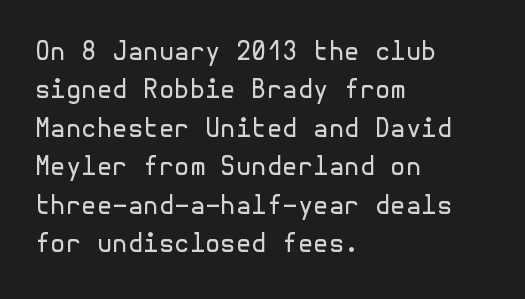
The image shows 25 px text type, upright; set left-aligned, normal line spacing (1.54x), normal letter spacing, not underlined.
